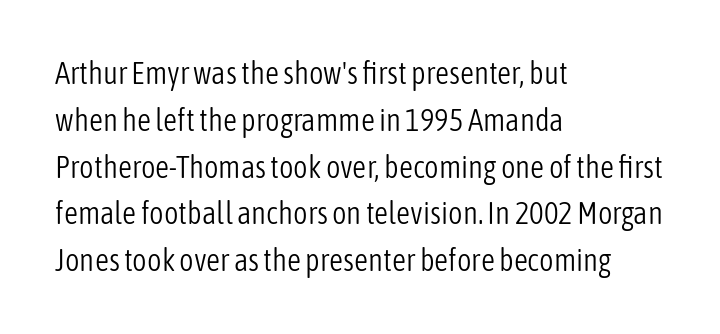
Honestly, there is no underline to notice here at all. The letterforms sit shoulder to shoulder at normal distance. You can tell from the bare stems that sans-serif type was used. Is this a heavy cut? Hardly; it is regular or lighter. Posture: vertical. Leading: standard.
